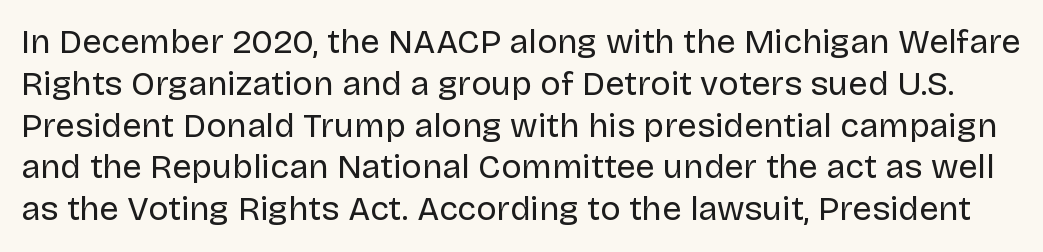
Q: Is the text bold? A: No.
Q: Is the text italic (slanted)? A: No, it is upright.
Q: Is the typeface a serif or a sans-serif typeface? A: Sans-serif.
Q: Is the text underlined? A: No.
Q: Is the spacing between letters normal or unusually wide? A: Normal.
Q: Width (condensed, normal, or wide)? A: Normal.
Q: Stroke contrast? A: Low.
Q: x-height? A: Large.
Q: Monospaced? A: No.
